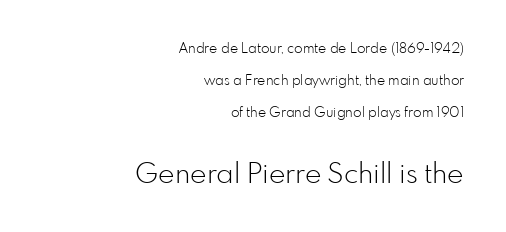
{"serif": "no", "italic": "no", "bold": "no", "weight": "light", "width": "normal", "stroke_contrast": "low", "x_height": "small", "monospaced": "no", "underline": "no", "align": "right", "line_spacing": "loose", "line_spacing_ratio": 2.29, "letter_spacing": "normal", "letter_spacing_em": 0.0, "larger_block": "second", "size_ratio": 2.0, "glyph_px": 28}
